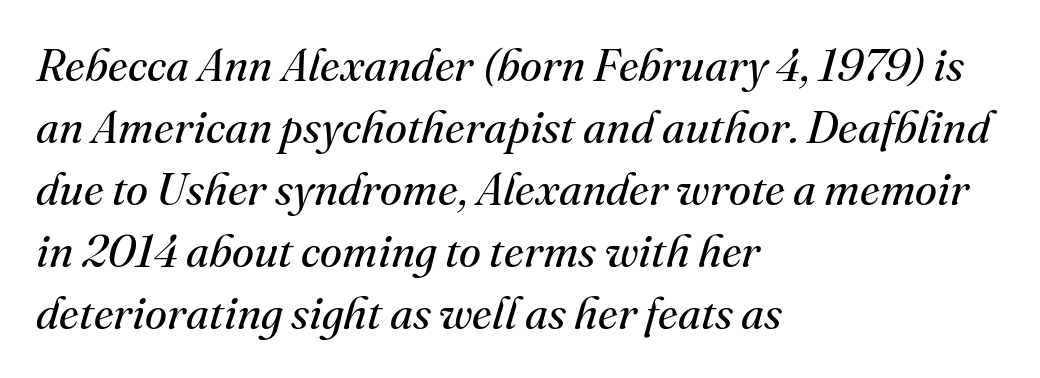
The image shows 45 px regular-weight serif type, italic (leaning right); set left-aligned, normal line spacing (1.38x), normal letter spacing, not underlined; medium stroke contrast and a small x-height.
